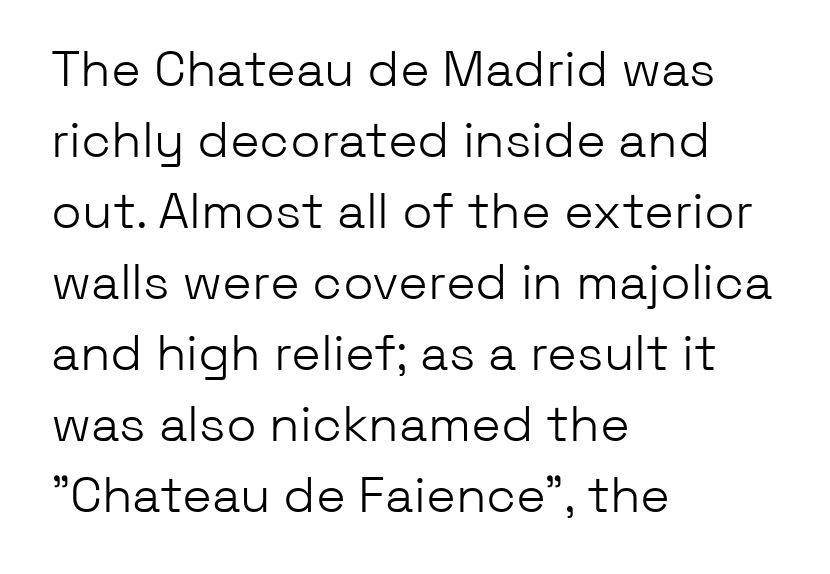
{"serif": "no", "italic": "no", "bold": "no", "weight": "light", "width": "normal", "stroke_contrast": "low", "x_height": "medium", "monospaced": "no", "underline": "no", "align": "left", "line_spacing": "normal", "line_spacing_ratio": 1.42, "letter_spacing": "normal", "letter_spacing_em": 0.0, "glyph_px": 50}
